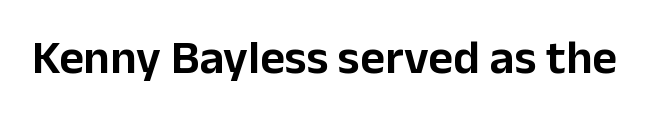
Inter-character spacing is left at the font's built-in metrics. The typography opts for an upright posture over an oblique one. Underline: absent. What kind of face is this? One without serifs — a sans. You could not count columns in this text — the font is proportionally spaced.
